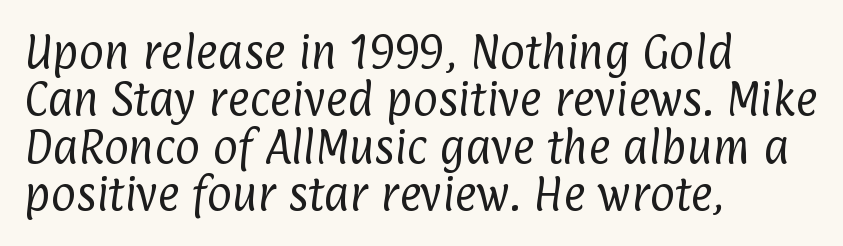
The image shows 38 px regular-weight, condensed sans-serif type; set left-aligned, normal line spacing (1.25x), normal letter spacing, not underlined; low stroke contrast and a medium x-height.
